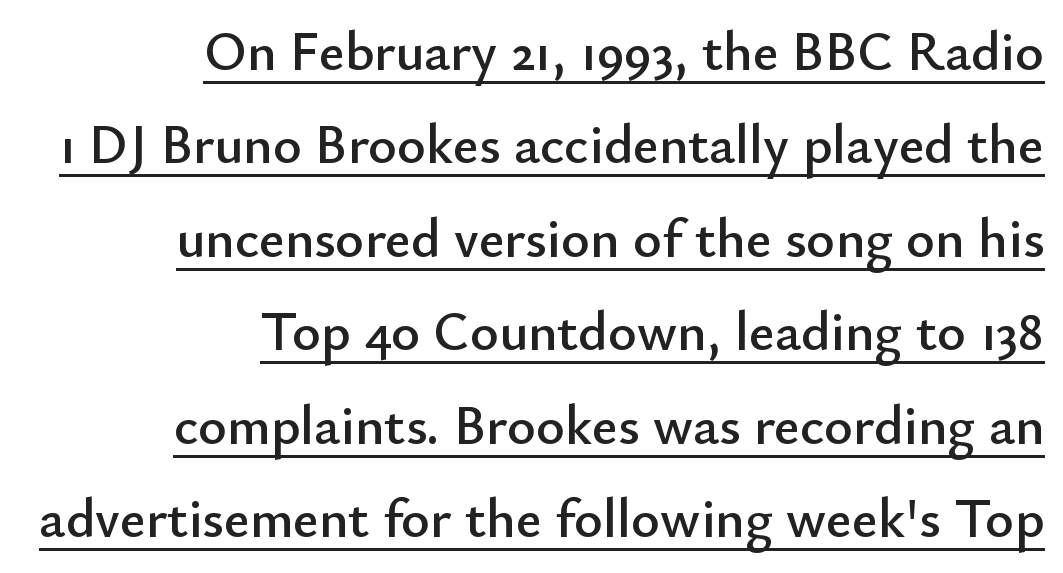
If you measured baseline to baseline, you'd find a middling distance. Are there feet on the stems? There aren't — it's a sans. In CSS terms this would be text-align: right. The specimen includes a rule beneath the text block's lines. These lines were composed using upright roman letters.
